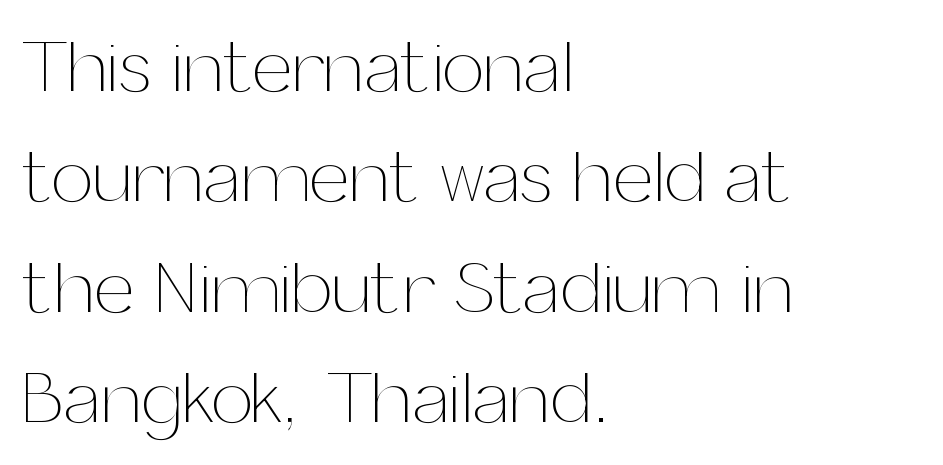
Q: Is the text bold? A: No.
Q: Is the text italic (slanted)? A: No, it is upright.
Q: Is the text underlined? A: No.
Q: How is the paragraph aligned? A: Left-aligned.
Q: Is the spacing between letters normal or unusually wide? A: Normal.
Q: Is the spacing between lines tight, normal or loose? A: Normal.
Q: Width (condensed, normal, or wide)? A: Normal.
Q: Stroke contrast? A: Medium.
Q: x-height? A: Medium.
Q: Monospaced? A: No.
